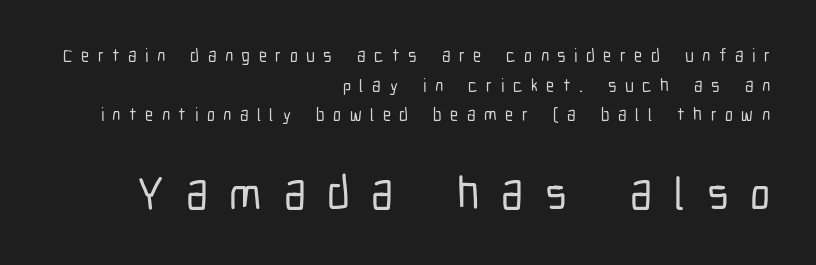
Bare-footed words on every line. The composition opens small and finishes big. Nothing sits at the stroke ends, so this counts as sans-serif. Letter spacing: wide.
